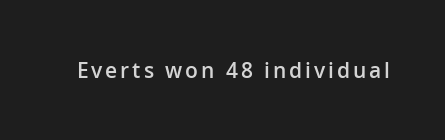
{"italic": "no", "bold": "semi", "underline": "no", "glyph_px": 21}
